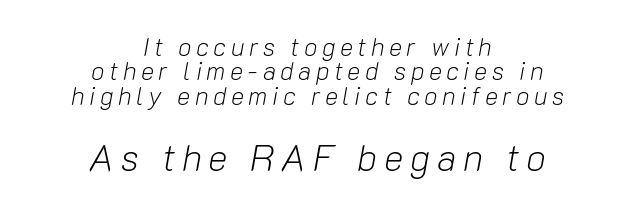
Q: Is the text bold? A: No.
Q: Is the text italic (slanted)? A: Yes, it leans right by about 10 degrees.
Q: Is the text underlined? A: No.
Q: How is the paragraph aligned? A: Centered.
Q: Is the spacing between lines tight, normal or loose? A: Tight.
Q: Which block of text is set in a larger size, the first (top) or the second (bottom)? A: The second (bottom) one.
Q: Width (condensed, normal, or wide)? A: Normal.
Q: Stroke contrast? A: Low.
Q: x-height? A: Medium.
Q: Monospaced? A: No.
